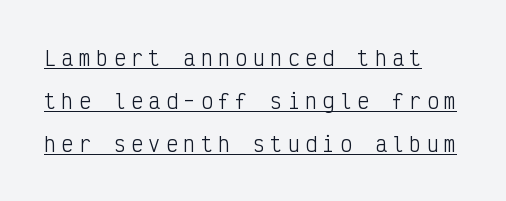
{"italic": "no", "bold": "no", "underline": "yes", "line_spacing": "loose", "line_spacing_ratio": 2.15, "letter_spacing": "wide", "letter_spacing_em": 0.27, "glyph_px": 20}
